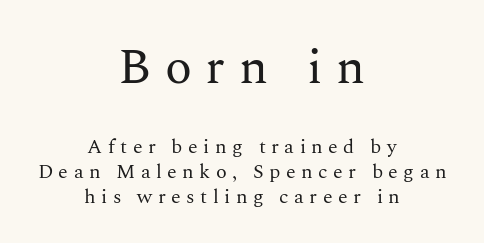
{"serif": "yes", "italic": "no", "bold": "no", "weight": "regular", "width": "normal", "stroke_contrast": "medium", "x_height": "medium", "monospaced": "no", "underline": "no", "align": "center", "line_spacing_ratio": 1.23, "letter_spacing": "wide", "letter_spacing_em": 0.27, "larger_block": "first", "size_ratio": 2.5, "glyph_px": 50}
